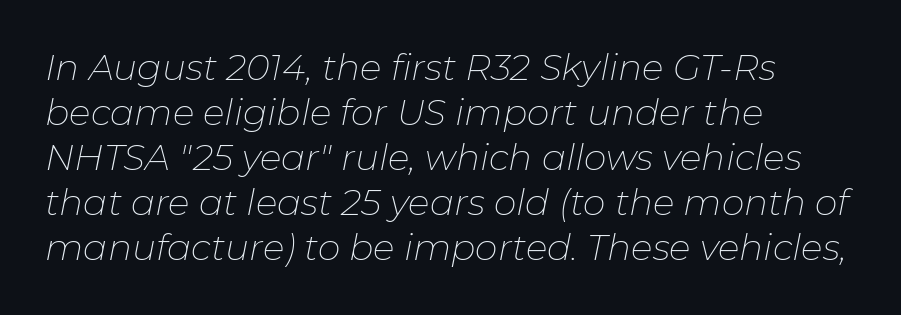
{"italic": "yes", "lean": "right", "slant_degrees": 11, "bold": "no", "weight": "thin", "width": "normal", "stroke_contrast": "low", "x_height": "medium", "monospaced": "no", "underline": "no", "align": "left", "line_spacing": "normal", "line_spacing_ratio": 1.25, "letter_spacing": "normal", "letter_spacing_em": 0.0, "glyph_px": 36}
